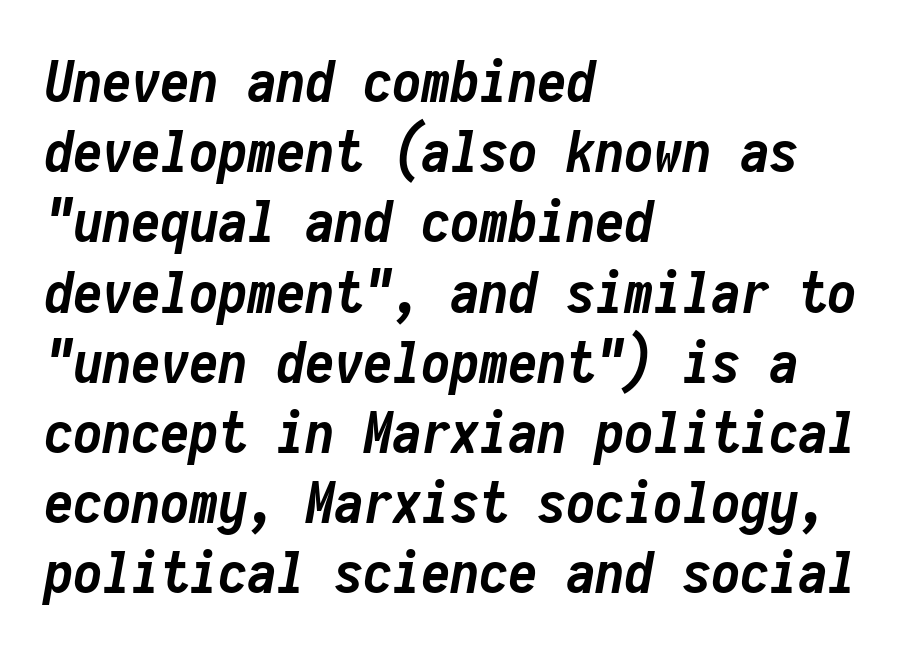
Q: Is the text bold? A: Yes.
Q: Is the text italic (slanted)? A: Yes, it leans right by about 10 degrees.
Q: Is the text underlined? A: No.
Q: How is the paragraph aligned? A: Left-aligned.
Q: Is the spacing between letters normal or unusually wide? A: Normal.
Q: Width (condensed, normal, or wide)? A: Condensed.
Q: Stroke contrast? A: Low.
Q: x-height? A: Medium.
Q: Monospaced? A: Yes.
